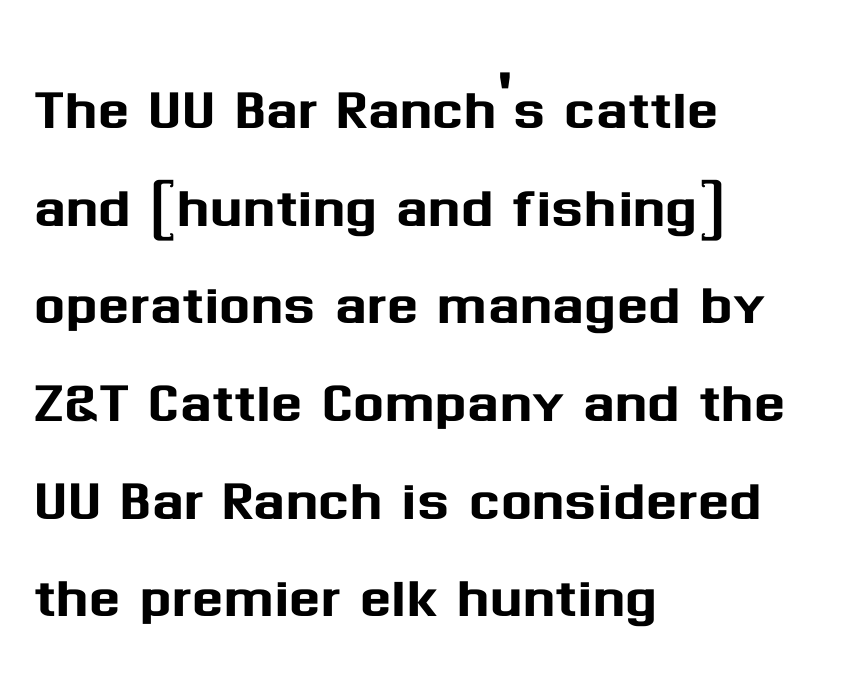
{"serif": "no", "italic": "no", "width": "normal", "stroke_contrast": "medium", "x_height": "medium", "monospaced": "no", "underline": "no", "align": "left", "line_spacing": "normal", "line_spacing_ratio": 1.32, "letter_spacing": "normal", "letter_spacing_em": 0.0, "glyph_px": 74}
